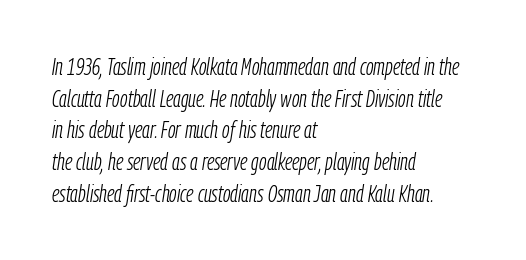
Q: Is the text bold? A: No.
Q: Is the text italic (slanted)? A: Yes, it leans right by about 9 degrees.
Q: Is the text underlined? A: No.
Q: How is the paragraph aligned? A: Left-aligned.
Q: Is the spacing between letters normal or unusually wide? A: Normal.
Q: Is the spacing between lines tight, normal or loose? A: Normal.
